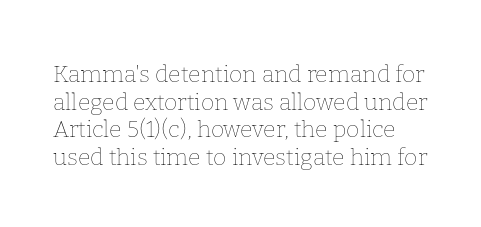
{"italic": "no", "bold": "no", "underline": "no", "line_spacing_ratio": 1.2, "letter_spacing": "normal", "letter_spacing_em": 0.0, "glyph_px": 23}
